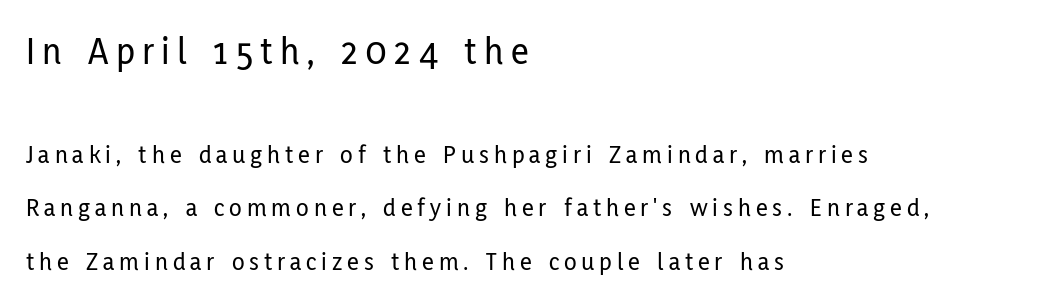
{"serif": "no", "italic": "no", "width": "condensed", "stroke_contrast": "low", "x_height": "medium", "monospaced": "no", "underline": "no", "align": "left", "line_spacing": "loose", "line_spacing_ratio": 2.06, "larger_block": "first", "size_ratio": 1.5, "glyph_px": 39}
